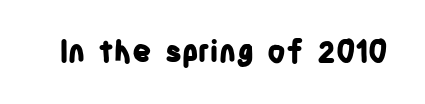
Q: Is the text bold? A: Yes.
Q: Is the text italic (slanted)? A: No, it is upright.
Q: Is the typeface a serif or a sans-serif typeface? A: Sans-serif.
Q: Is the text underlined? A: No.
Q: Is the spacing between letters normal or unusually wide? A: Normal.
Q: Width (condensed, normal, or wide)? A: Condensed.
Q: Stroke contrast? A: Low.
Q: x-height? A: Large.
Q: Monospaced? A: No.
